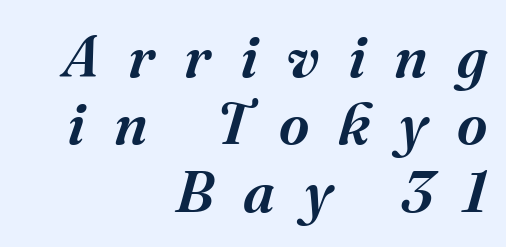
Type style note: has serifs. What weight is shown? A semibold, between regular and bold. The type is letterspaced generously, with wide tracking. Line endings align vertically; line beginnings do not.
